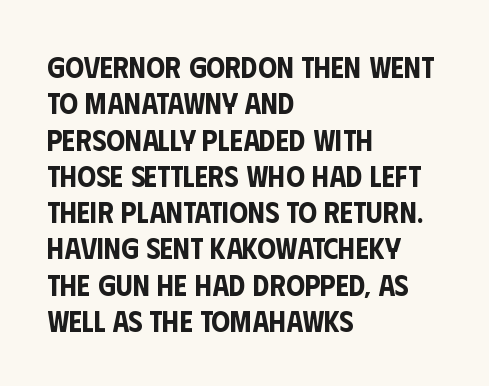
{"serif": "no", "italic": "no", "width": "condensed", "stroke_contrast": "low", "x_height": "large", "monospaced": "no", "underline": "no", "align": "left", "line_spacing_ratio": 1.21, "letter_spacing": "normal", "letter_spacing_em": 0.0, "glyph_px": 30}
